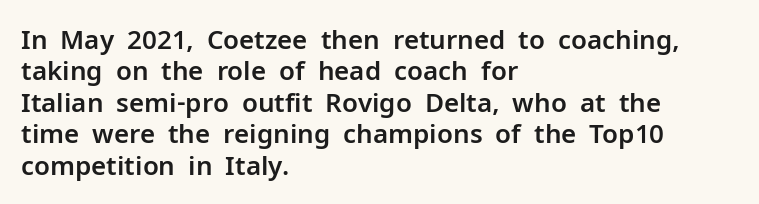
The image shows 26 px text type, upright; set left-aligned, line spacing 1.21x, normal letter spacing, not underlined.
